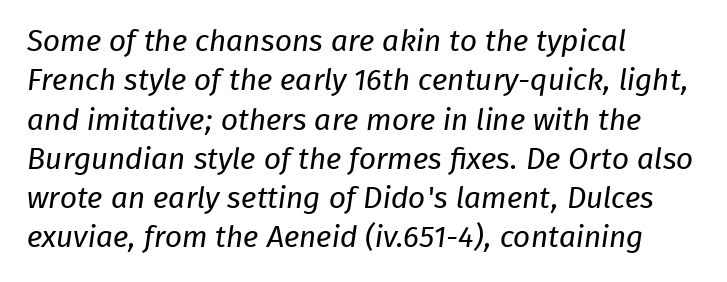
The image shows 30 px regular-weight sans-serif type; set left-aligned, normal line spacing (1.31x), normal letter spacing, not underlined; low stroke contrast and a medium x-height.
